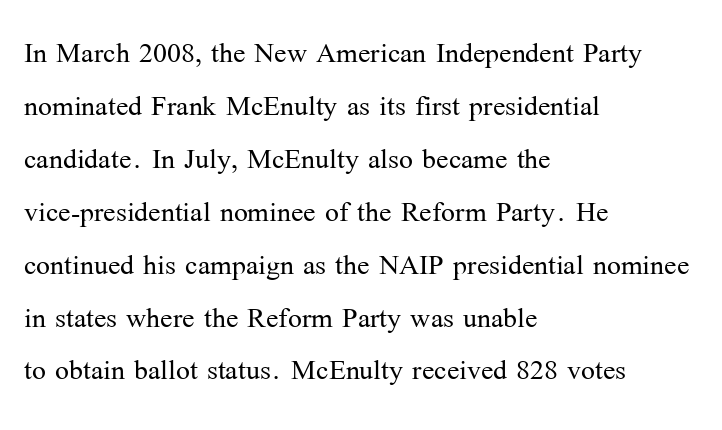
{"serif": "yes", "italic": "no", "bold": "no", "weight": "light", "width": "normal", "stroke_contrast": "medium", "x_height": "medium", "monospaced": "no", "underline": "no", "align": "left", "line_spacing": "normal", "line_spacing_ratio": 1.43, "letter_spacing": "normal", "letter_spacing_em": 0.0, "glyph_px": 37}
